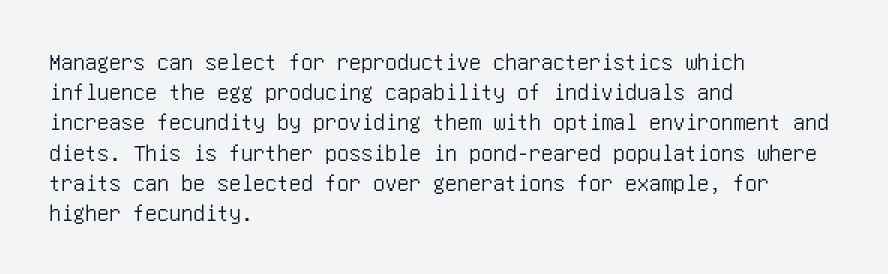
Q: Is the text italic (slanted)? A: No, it is upright.
Q: Is the text underlined? A: No.
Q: How is the paragraph aligned? A: Left-aligned.
Q: Is the spacing between letters normal or unusually wide? A: Normal.
Q: Is the spacing between lines tight, normal or loose? A: Normal.
